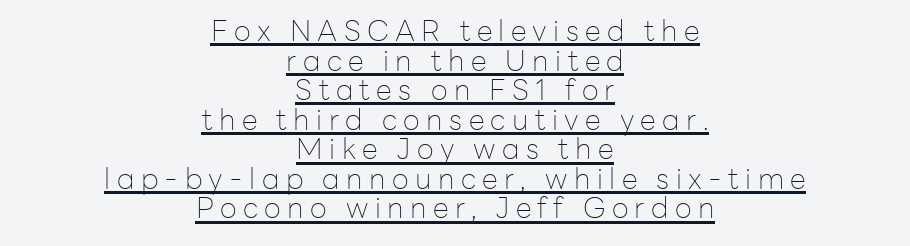
Is the stroke heavy? The answer is a plain regular-or-lighter. Quick note: underline on. This sample uses a sans-serif face. The passage shown stacks its lines with hardly any gap. Characters follow at a spacing far wider than the type designer built in. Proportional: the letters do not fall into vertical columns.
